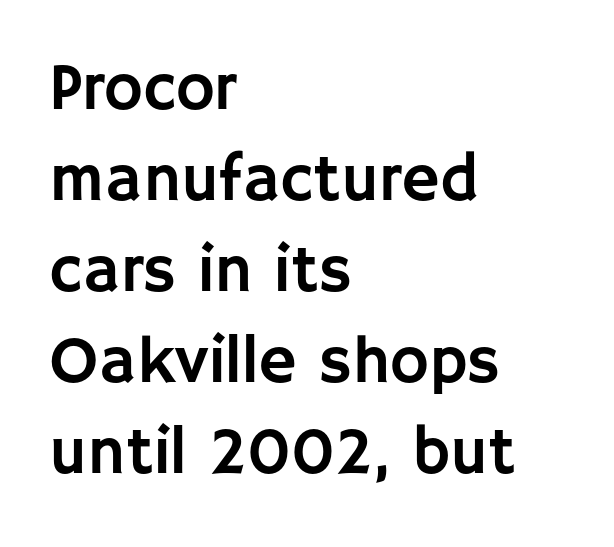
Q: Is the text italic (slanted)? A: No, it is upright.
Q: Is the typeface a serif or a sans-serif typeface? A: Sans-serif.
Q: Is the text underlined? A: No.
Q: How is the paragraph aligned? A: Left-aligned.
Q: Is the spacing between letters normal or unusually wide? A: Normal.
Q: Is the spacing between lines tight, normal or loose? A: Normal.
Q: Width (condensed, normal, or wide)? A: Normal.
Q: Stroke contrast? A: Low.
Q: x-height? A: Large.
Q: Monospaced? A: No.
